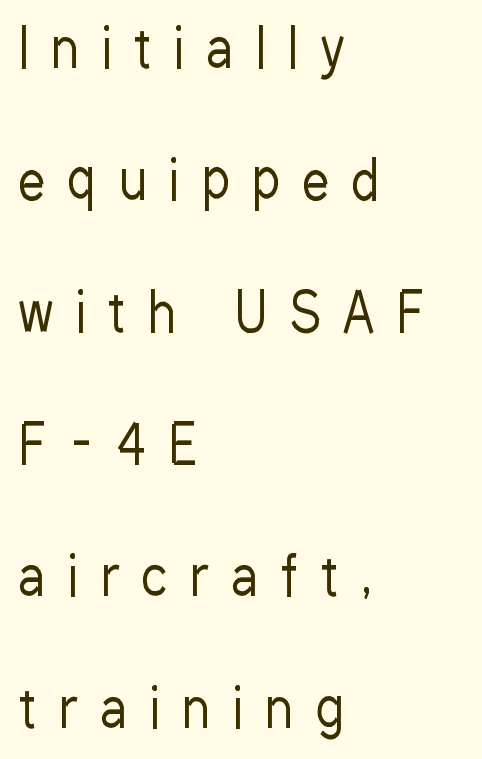
{"serif": "no", "italic": "no", "bold": "no", "weight": "regular", "width": "condensed", "stroke_contrast": "low", "x_height": "medium", "monospaced": "no", "underline": "no", "align": "left", "line_spacing": "loose", "line_spacing_ratio": 2.49, "letter_spacing": "wide", "letter_spacing_em": 0.44, "glyph_px": 53}
